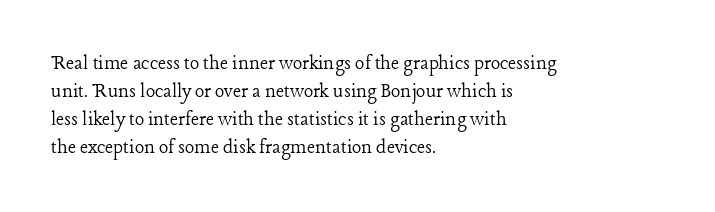
Q: Is the text bold? A: No.
Q: Is the text italic (slanted)? A: No, it is upright.
Q: Is the text underlined? A: No.
Q: How is the paragraph aligned? A: Left-aligned.
Q: Is the spacing between letters normal or unusually wide? A: Normal.
Q: Is the spacing between lines tight, normal or loose? A: Normal.
